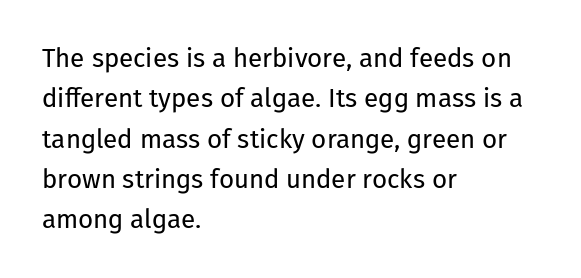
The image shows 26 px text type, upright; set left-aligned, normal line spacing (1.55x), normal letter spacing, not underlined.
